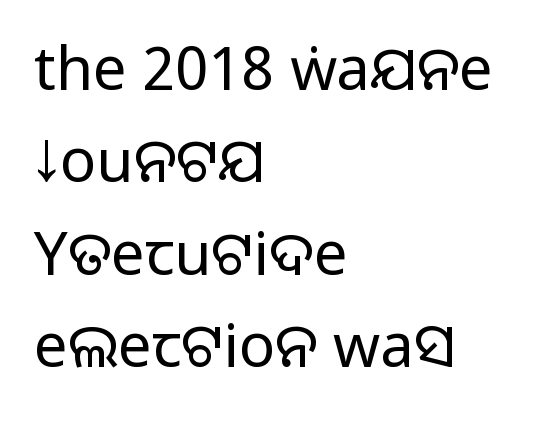
Q: Is the text bold? A: No.
Q: Is the text italic (slanted)? A: No, it is upright.
Q: Is the typeface a serif or a sans-serif typeface? A: Sans-serif.
Q: Is the text underlined? A: No.
Q: How is the paragraph aligned? A: Left-aligned.
Q: Is the spacing between letters normal or unusually wide? A: Normal.
Q: Is the spacing between lines tight, normal or loose? A: Normal.
Q: Width (condensed, normal, or wide)? A: Normal.
Q: Stroke contrast? A: Low.
Q: x-height? A: Large.
Q: Monospaced? A: No.
